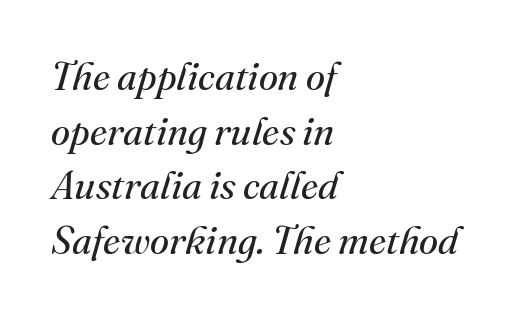
Q: Is the text bold? A: No.
Q: Is the text italic (slanted)? A: Yes, it leans right by about 16 degrees.
Q: Is the typeface a serif or a sans-serif typeface? A: Serif.
Q: Is the text underlined? A: No.
Q: How is the paragraph aligned? A: Left-aligned.
Q: Is the spacing between letters normal or unusually wide? A: Normal.
Q: Is the spacing between lines tight, normal or loose? A: Normal.
Q: Width (condensed, normal, or wide)? A: Normal.
Q: Stroke contrast? A: Medium.
Q: x-height? A: Small.
Q: Monospaced? A: No.
